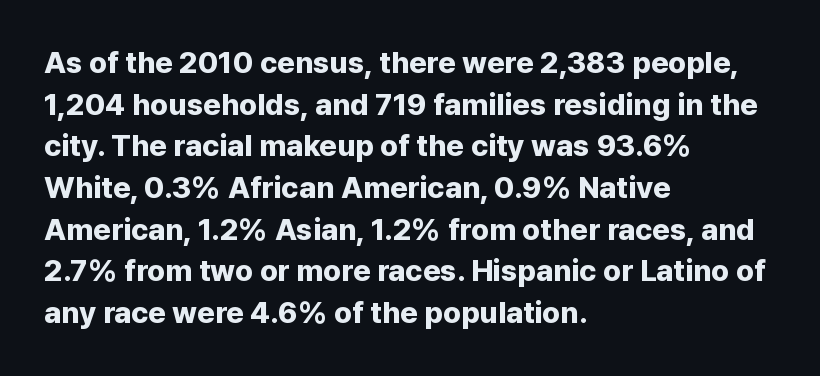
Just letters on the line, the space beneath them empty. Notice how descenders clear the ascenders below comfortably — that's standard leading. Nobody touched the tracking dial on this one. If you drew a line through each stem, it would be perfectly vertical. Serifs: no, the terminals of the letterforms are clean.
